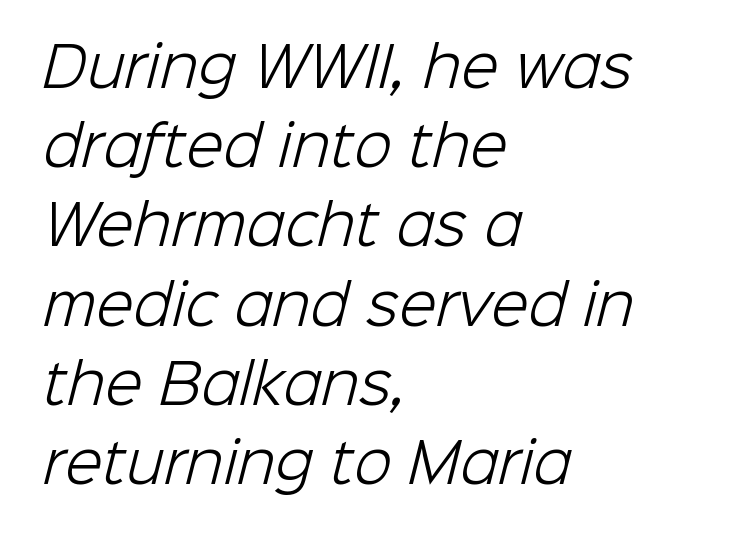
Q: Is the text bold? A: No.
Q: Is the typeface a serif or a sans-serif typeface? A: Sans-serif.
Q: Is the text underlined? A: No.
Q: How is the paragraph aligned? A: Left-aligned.
Q: Is the spacing between letters normal or unusually wide? A: Normal.
Q: Is the spacing between lines tight, normal or loose? A: Normal.
Q: Width (condensed, normal, or wide)? A: Normal.
Q: Stroke contrast? A: Low.
Q: x-height? A: Medium.
Q: Monospaced? A: No.
